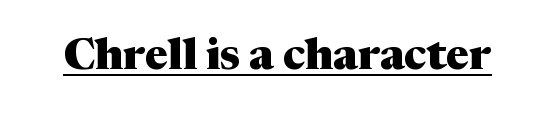
{"serif": "yes", "italic": "no", "bold": "yes", "weight": "heavy", "width": "normal", "stroke_contrast": "medium", "x_height": "medium", "monospaced": "no", "underline": "yes", "letter_spacing": "normal", "letter_spacing_em": 0.0, "glyph_px": 43}
